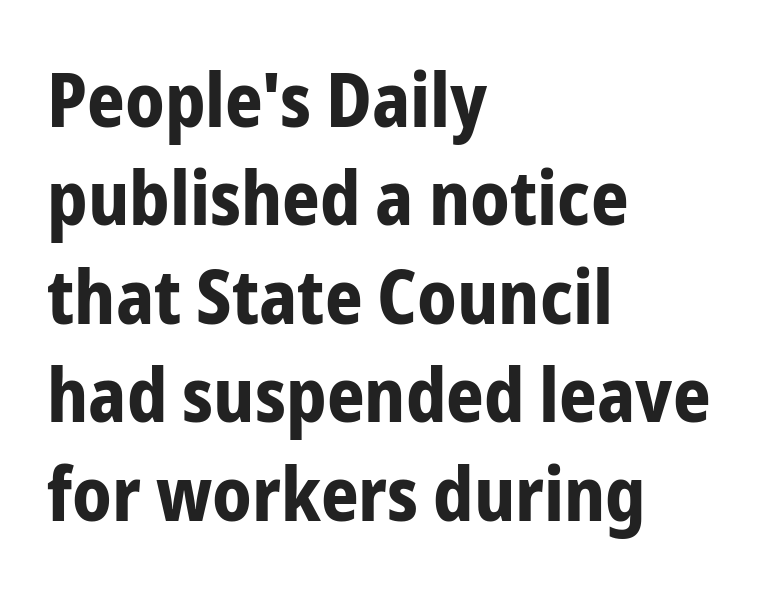
{"serif": "no", "italic": "no", "bold": "yes", "weight": "bold", "width": "condensed", "stroke_contrast": "low", "x_height": "medium", "monospaced": "no", "underline": "no", "align": "left", "line_spacing": "normal", "line_spacing_ratio": 1.33, "letter_spacing": "normal", "letter_spacing_em": 0.0, "glyph_px": 74}
